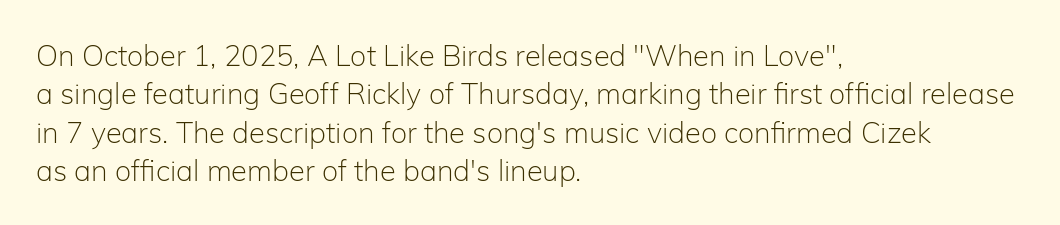
{"serif": "no", "italic": "no", "bold": "no", "weight": "light", "width": "normal", "stroke_contrast": "low", "x_height": "medium", "monospaced": "no", "underline": "no", "align": "left", "line_spacing": "normal", "line_spacing_ratio": 1.32, "letter_spacing": "normal", "letter_spacing_em": 0.0, "glyph_px": 29}
